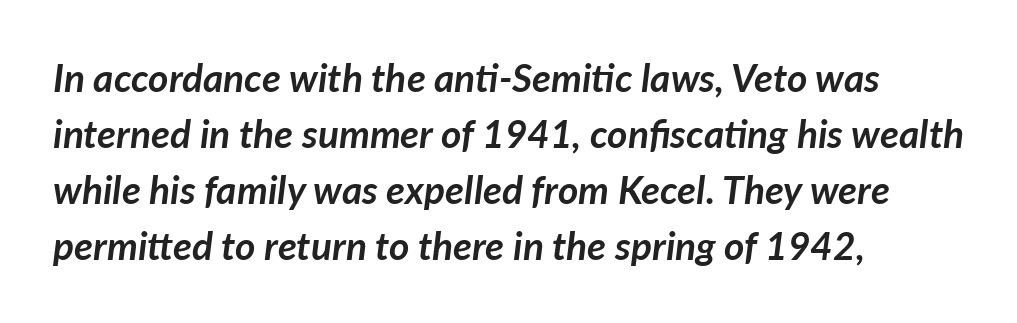
The image shows 39 px semibold type, italic (leaning right); set left-aligned, normal line spacing (1.44x), normal letter spacing, not underlined; low stroke contrast and a medium x-height.
